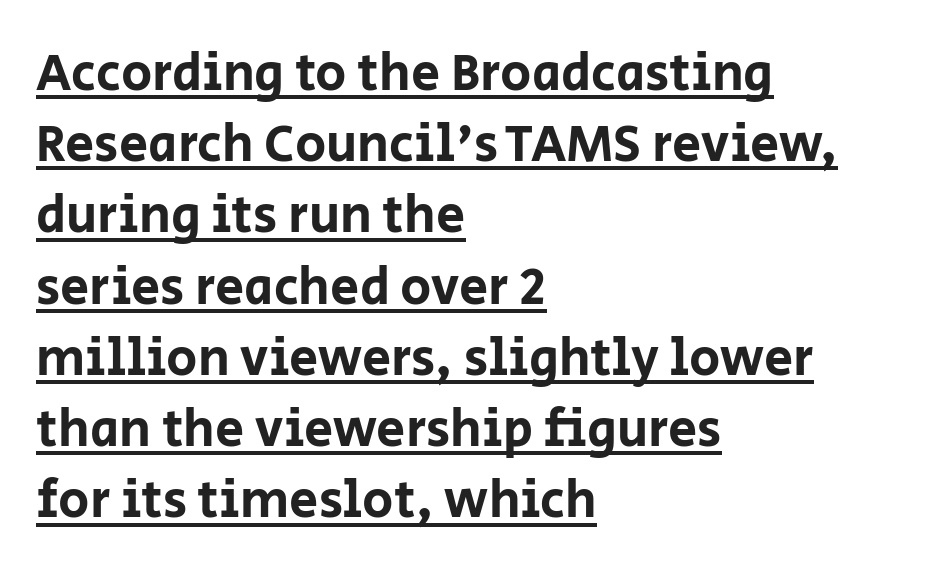
The image shows 52 px sans-serif type, upright; set left-aligned, normal line spacing (1.37x), normal letter spacing, underlined; low stroke contrast and a large x-height.
